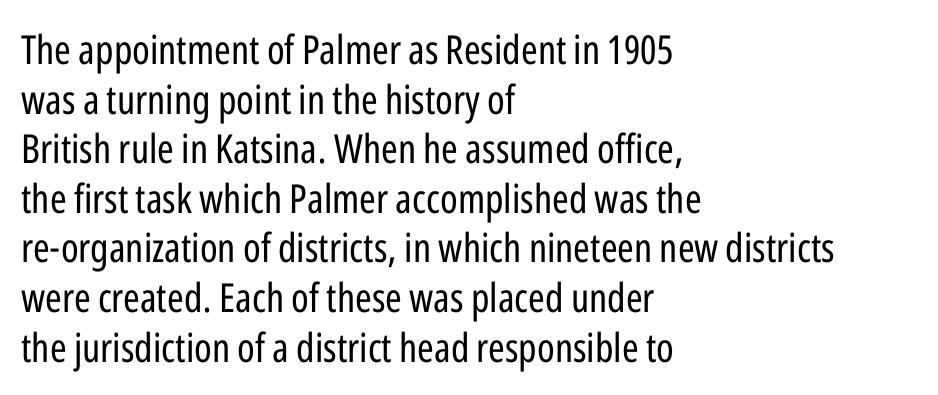
{"serif": "no", "italic": "no", "bold": "no", "weight": "regular", "width": "condensed", "stroke_contrast": "low", "x_height": "medium", "monospaced": "no", "underline": "no", "align": "left", "line_spacing_ratio": 1.24, "letter_spacing": "normal", "letter_spacing_em": 0.0, "glyph_px": 40}
